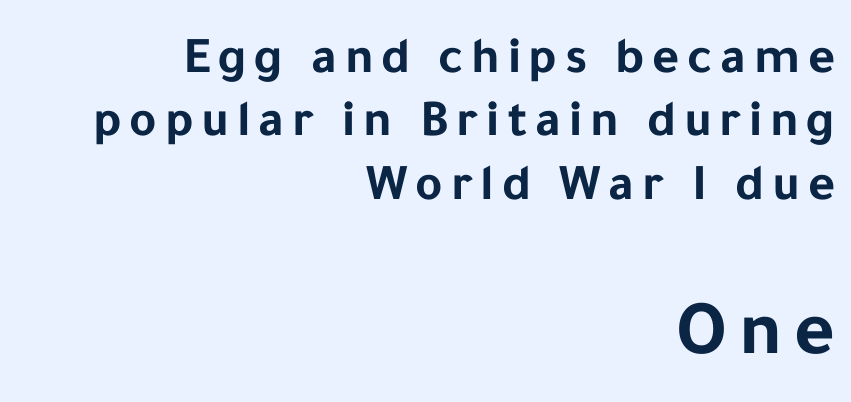
Q: Is the text bold? A: Yes.
Q: Is the text italic (slanted)? A: No, it is upright.
Q: Is the typeface a serif or a sans-serif typeface? A: Sans-serif.
Q: Is the text underlined? A: No.
Q: How is the paragraph aligned? A: Right-aligned.
Q: Which block of text is set in a larger size, the first (top) or the second (bottom)? A: The second (bottom) one.
Q: Width (condensed, normal, or wide)? A: Normal.
Q: Stroke contrast? A: Low.
Q: x-height? A: Medium.
Q: Monospaced? A: No.
